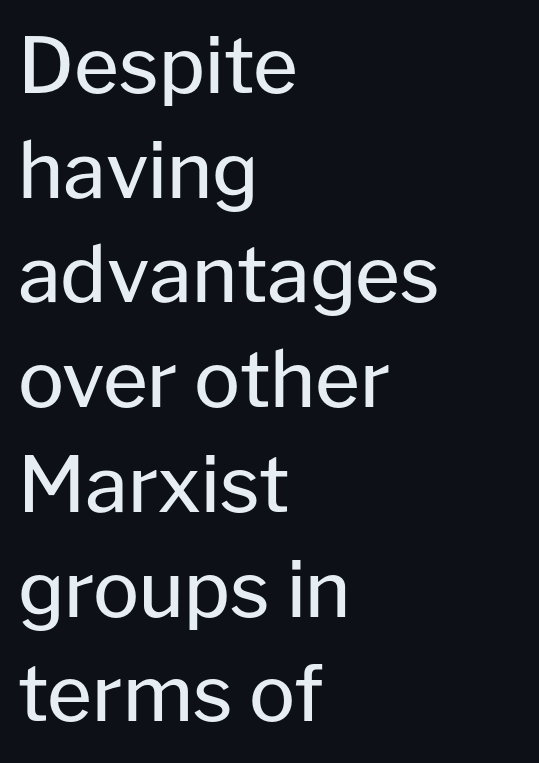
The rendering uses a moderate line-height, typical for paragraphs. Do the characters align in a grid? No, the font is proportional. Serif or sans? Sans — the stroke terminals are bare. The passage is arranged the way most books set body copy — flush left. Is the type heavy? It reads as light-to-regular instead. The strip under each line holds only bare page.
